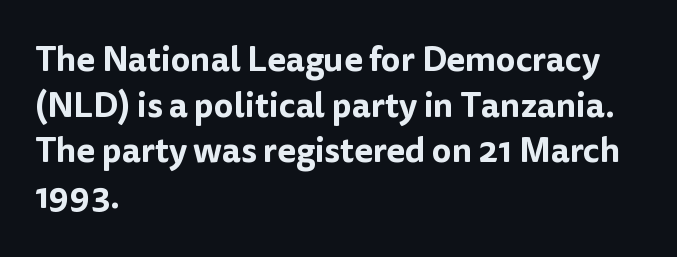
Q: Is the text italic (slanted)? A: No, it is upright.
Q: Is the typeface a serif or a sans-serif typeface? A: Sans-serif.
Q: Is the text underlined? A: No.
Q: How is the paragraph aligned? A: Left-aligned.
Q: Is the spacing between letters normal or unusually wide? A: Normal.
Q: Is the spacing between lines tight, normal or loose? A: Normal.
Q: Width (condensed, normal, or wide)? A: Normal.
Q: Stroke contrast? A: Low.
Q: x-height? A: Medium.
Q: Monospaced? A: No.
